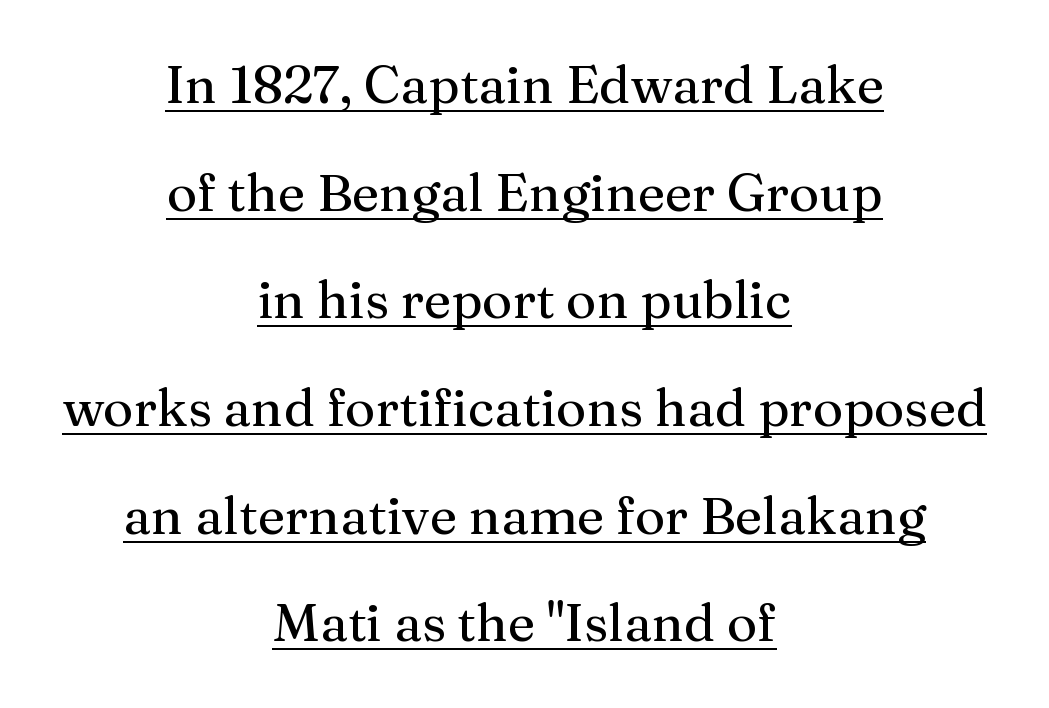
{"serif": "yes", "italic": "no", "width": "normal", "stroke_contrast": "medium", "x_height": "medium", "monospaced": "no", "underline": "yes", "align": "center", "line_spacing": "loose", "line_spacing_ratio": 2.07, "letter_spacing": "normal", "letter_spacing_em": 0.0, "glyph_px": 52}
